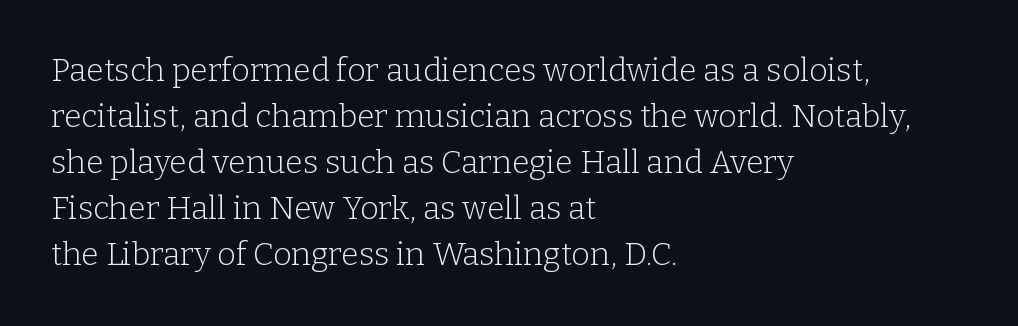
The image shows 32 px light serif type, upright; set left-aligned, normal line spacing (1.44x), normal letter spacing, not underlined; low stroke contrast and a medium x-height.
